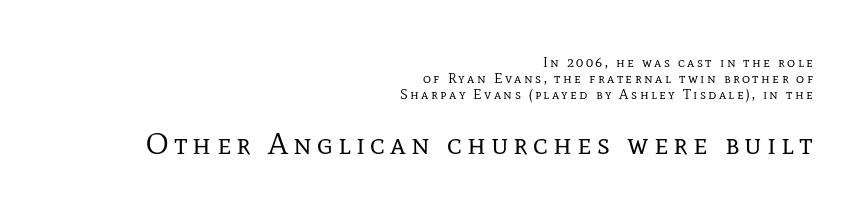
The image shows 30 px regular-weight serif type, upright; set right-aligned, tight line spacing (1.15x), not underlined; the second (bottom) block is 2.14x larger; low stroke contrast and a medium x-height.
